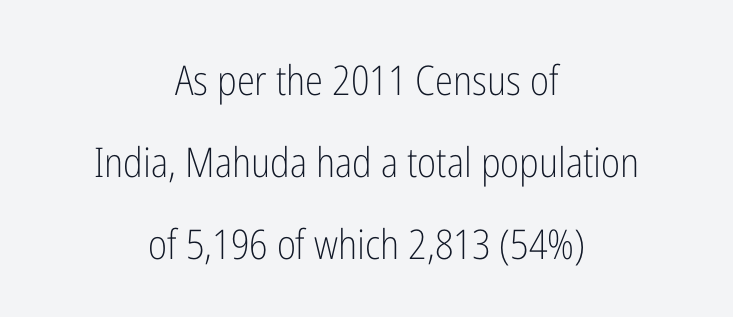
{"serif": "no", "italic": "no", "bold": "no", "weight": "light", "width": "condensed", "stroke_contrast": "low", "x_height": "medium", "monospaced": "no", "underline": "no", "align": "center", "line_spacing": "loose", "line_spacing_ratio": 2.0, "letter_spacing": "normal", "letter_spacing_em": 0.0, "glyph_px": 41}
